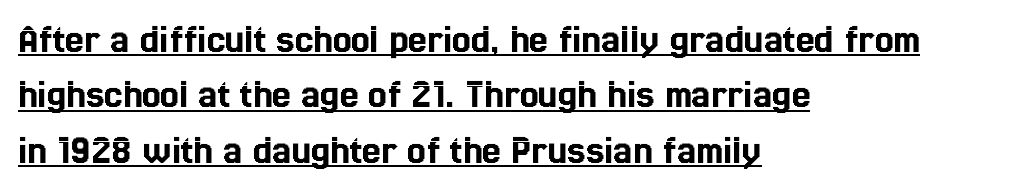
{"italic": "no", "width": "condensed", "x_height": "medium", "monospaced": "no", "underline": "yes", "align": "left", "line_spacing": "normal", "line_spacing_ratio": 1.32, "letter_spacing": "normal", "letter_spacing_em": 0.0, "glyph_px": 42}
